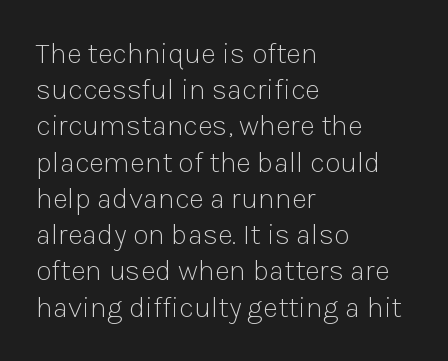
Q: Is the text bold? A: No.
Q: Is the text italic (slanted)? A: No, it is upright.
Q: Is the typeface a serif or a sans-serif typeface? A: Sans-serif.
Q: Is the text underlined? A: No.
Q: How is the paragraph aligned? A: Left-aligned.
Q: Is the spacing between letters normal or unusually wide? A: Normal.
Q: Is the spacing between lines tight, normal or loose? A: Normal.
Q: Width (condensed, normal, or wide)? A: Normal.
Q: Stroke contrast? A: Low.
Q: x-height? A: Medium.
Q: Monospaced? A: No.
